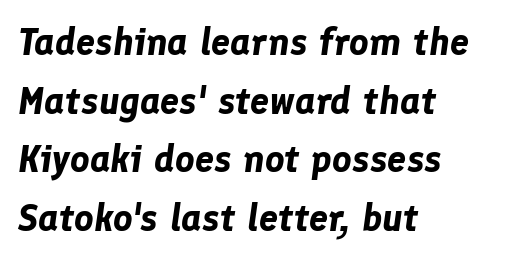
{"italic": "yes", "lean": "right", "slant_degrees": 8, "bold": "yes", "weight": "bold", "width": "normal", "stroke_contrast": "low", "x_height": "medium", "monospaced": "no", "underline": "no", "align": "left", "line_spacing": "normal", "line_spacing_ratio": 1.54, "letter_spacing": "normal", "letter_spacing_em": 0.0, "glyph_px": 38}
